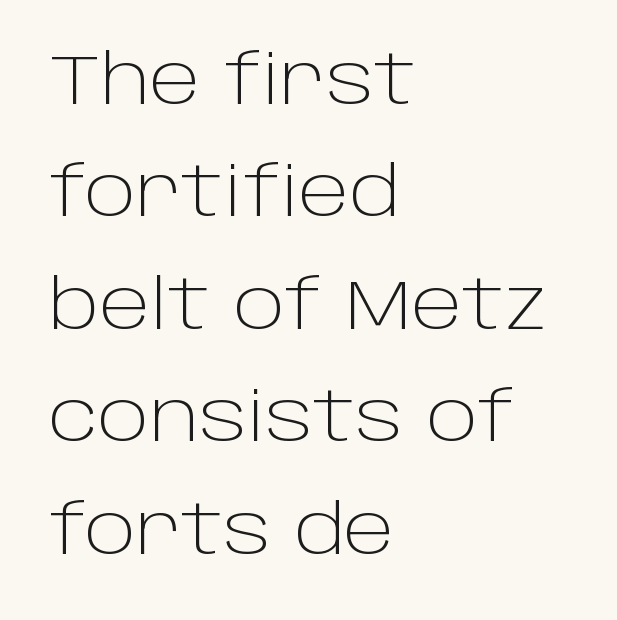
The image shows 69 px light sans-serif type, upright; set left-aligned, normal line spacing (1.63x), normal letter spacing, not underlined; low stroke contrast and a large x-height.
